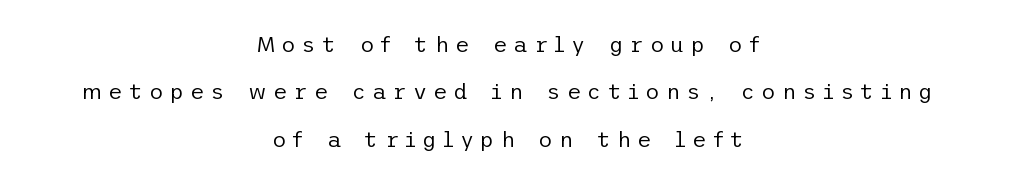
This is not heavy type; no bold has been used. Whoever set this chose breathing room over compactness in the vertical rhythm. Anything drawn beneath the words? Only blank space. A student would call this center alignment; a typographer would say set centered.
